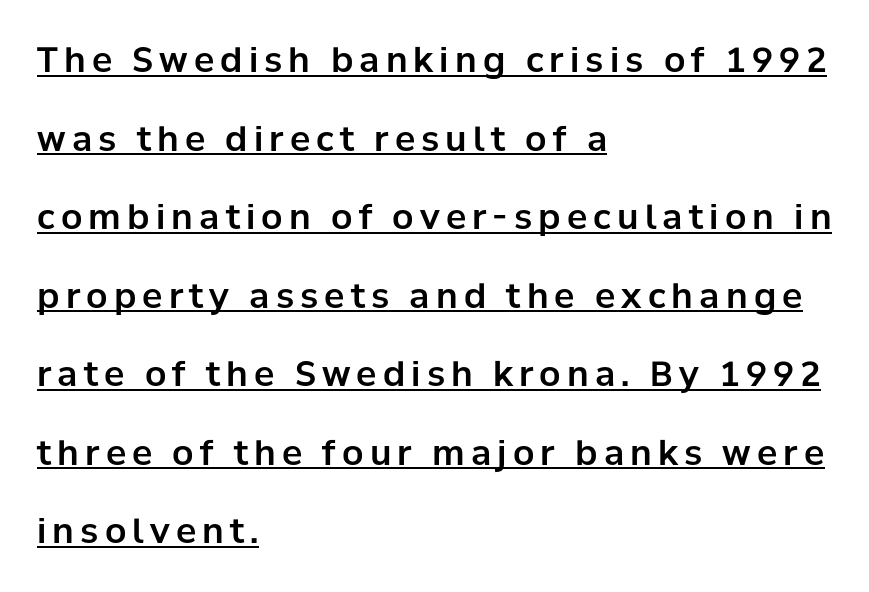
The image shows 34 px sans-serif type, upright; set left-aligned, loose line spacing (2.31x), underlined; low stroke contrast and a medium x-height.
